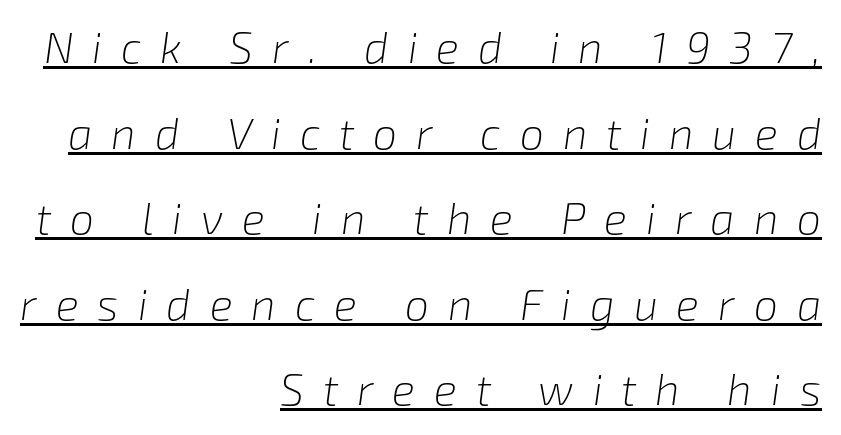
{"italic": "yes", "lean": "right", "slant_degrees": 8, "bold": "no", "weight": "light", "width": "normal", "stroke_contrast": "low", "x_height": "medium", "monospaced": "no", "underline": "yes", "align": "right", "line_spacing": "loose", "line_spacing_ratio": 1.99, "letter_spacing": "wide", "letter_spacing_em": 0.44, "glyph_px": 43}
